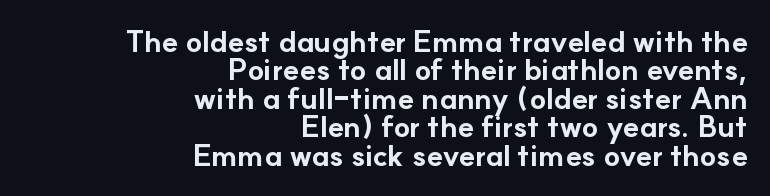
Q: Is the text bold? A: Yes.
Q: Is the text italic (slanted)? A: No, it is upright.
Q: Is the typeface a serif or a sans-serif typeface? A: Sans-serif.
Q: Is the text underlined? A: No.
Q: How is the paragraph aligned? A: Right-aligned.
Q: Is the spacing between letters normal or unusually wide? A: Normal.
Q: Is the spacing between lines tight, normal or loose? A: Tight.
Q: Width (condensed, normal, or wide)? A: Normal.
Q: Stroke contrast? A: Low.
Q: x-height? A: Small.
Q: Monospaced? A: No.
